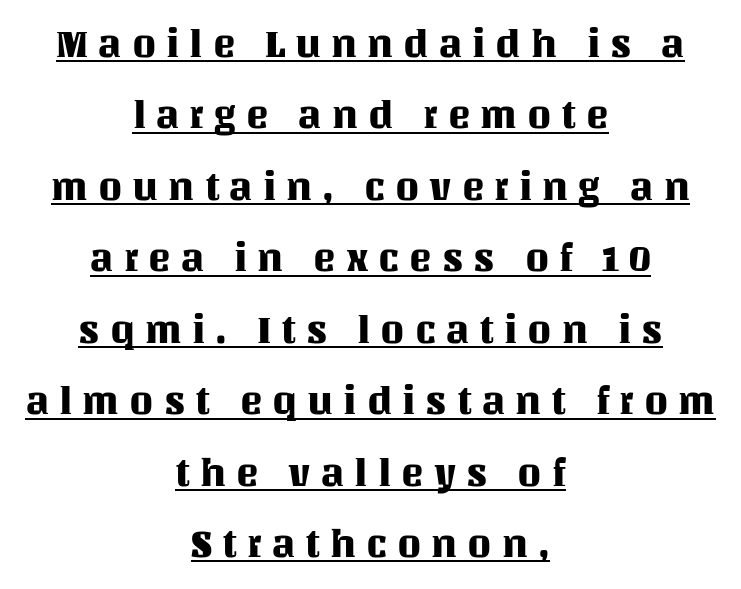
This sample carries an underscore along the baseline area. Designer's note — italics off, roman on. Both edges are ragged and mirror each other, which tells us the setting is centered. In terms of letterspacing, this is a distinctly airy, spread setting. Looks like regular typesetting: each glyph gets only the width it needs.
